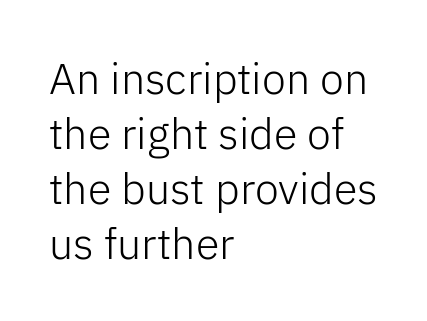
The image shows 43 px light sans-serif type, upright; set left-aligned, normal line spacing (1.28x), normal letter spacing, not underlined; low stroke contrast and a medium x-height.
